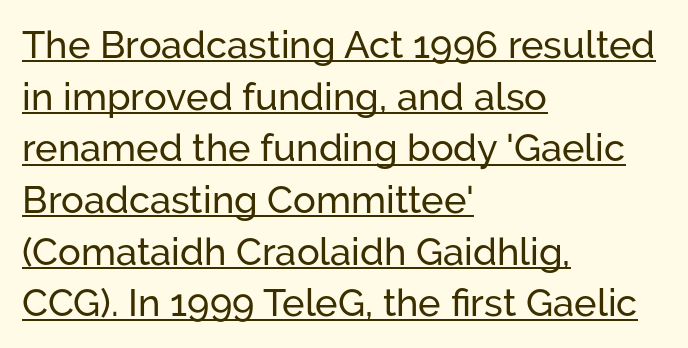
{"serif": "no", "italic": "no", "width": "normal", "stroke_contrast": "low", "x_height": "medium", "monospaced": "no", "underline": "yes", "align": "left", "line_spacing": "normal", "line_spacing_ratio": 1.36, "letter_spacing": "normal", "letter_spacing_em": 0.0, "glyph_px": 38}
